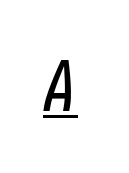
Q: Is the text italic (slanted)? A: Yes, it leans right by about 10 degrees.
Q: Is the text underlined? A: Yes.
Q: Is the spacing between letters normal or unusually wide? A: Normal.
Q: Width (condensed, normal, or wide)? A: Condensed.
Q: Stroke contrast? A: Low.
Q: x-height? A: Medium.
